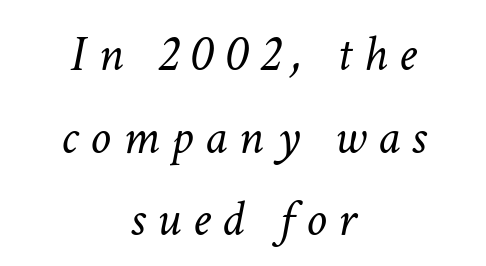
The image shows 52 px light type, italic (leaning right); set centered, normal line spacing (1.59x), unusually wide letter spacing (+0.22 em), not underlined; low stroke contrast and a medium x-height.
